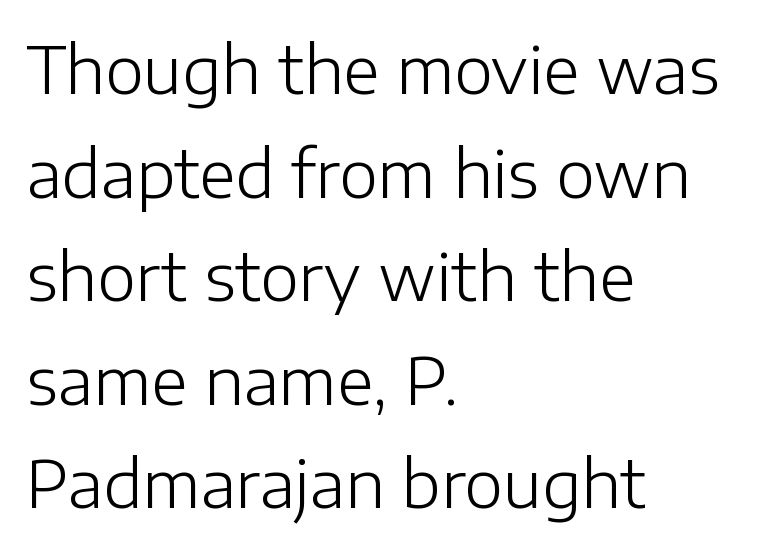
The image shows 66 px light sans-serif type, upright; set left-aligned, normal line spacing (1.57x), normal letter spacing, not underlined; low stroke contrast and a medium x-height.
